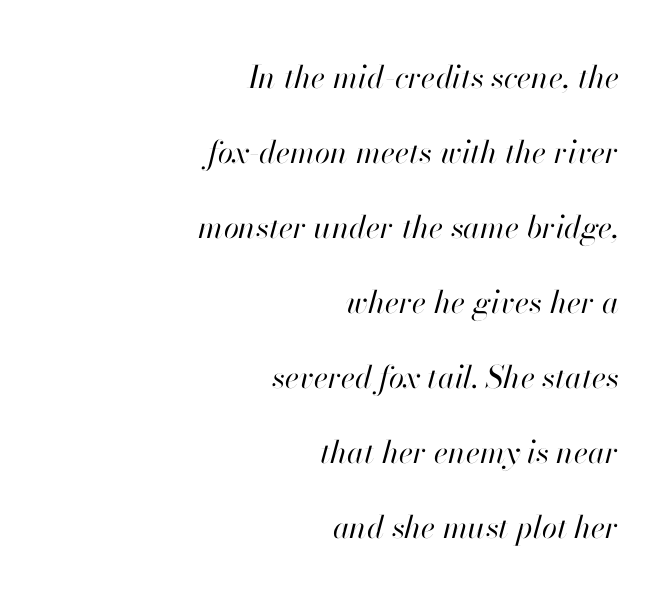
{"italic": "yes", "lean": "right", "slant_degrees": 13, "bold": "no", "weight": "regular", "width": "normal", "stroke_contrast": "high", "x_height": "small", "monospaced": "no", "underline": "no", "align": "right", "line_spacing": "loose", "line_spacing_ratio": 2.42, "letter_spacing": "normal", "letter_spacing_em": 0.0, "glyph_px": 31}
